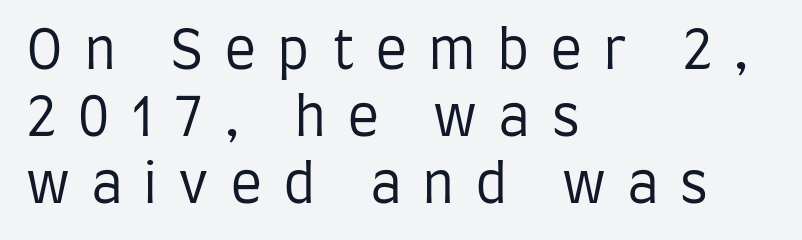
Nope, no serifs anywhere on these letters. Has an underline been added? It has not. The lines sit at an ordinary, default distance from one another. Does the lettering tilt? It doesn't — this is upright. Short and long lines alike share a common starting point at left. The passage shown is typed in a proportional face where columns would drift.
